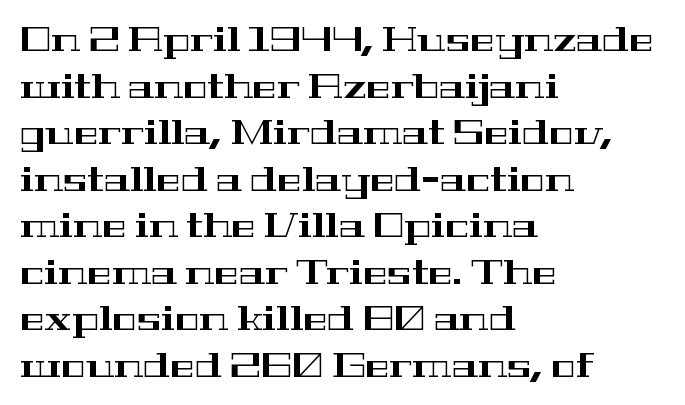
Q: Is the text italic (slanted)? A: No, it is upright.
Q: Is the typeface a serif or a sans-serif typeface? A: Serif.
Q: Is the text underlined? A: No.
Q: How is the paragraph aligned? A: Left-aligned.
Q: Is the spacing between letters normal or unusually wide? A: Normal.
Q: Is the spacing between lines tight, normal or loose? A: Normal.
Q: Width (condensed, normal, or wide)? A: Wide.
Q: Stroke contrast? A: High.
Q: x-height? A: Medium.
Q: Monospaced? A: No.
